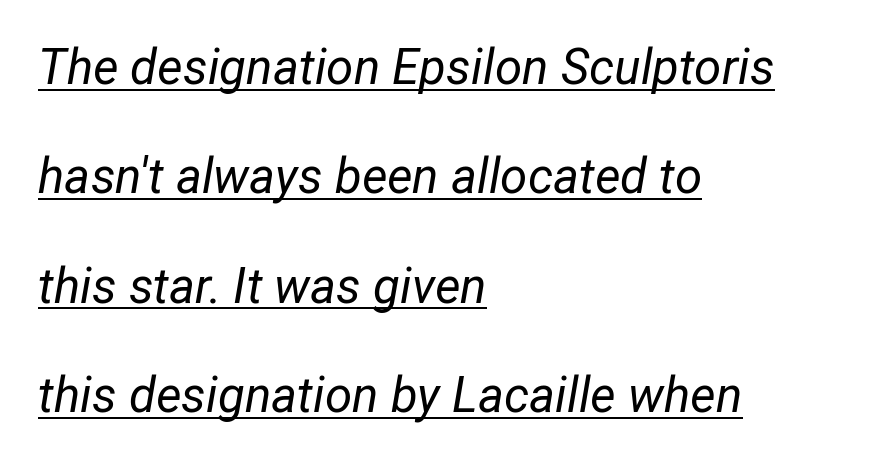
The image shows 49 px regular-weight type, italic (leaning right); set left-aligned, loose line spacing (2.23x), normal letter spacing, underlined; low stroke contrast and a medium x-height.
